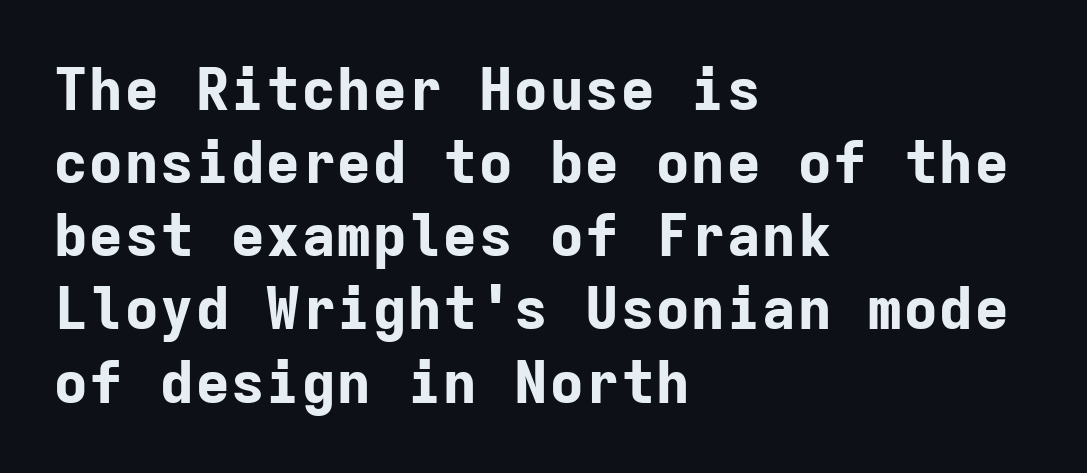
Q: Is the text bold? A: Yes.
Q: Is the text italic (slanted)? A: No, it is upright.
Q: Is the typeface a serif or a sans-serif typeface? A: Sans-serif.
Q: Is the text underlined? A: No.
Q: How is the paragraph aligned? A: Left-aligned.
Q: Is the spacing between letters normal or unusually wide? A: Normal.
Q: Width (condensed, normal, or wide)? A: Normal.
Q: Stroke contrast? A: Low.
Q: x-height? A: Medium.
Q: Monospaced? A: Yes.
